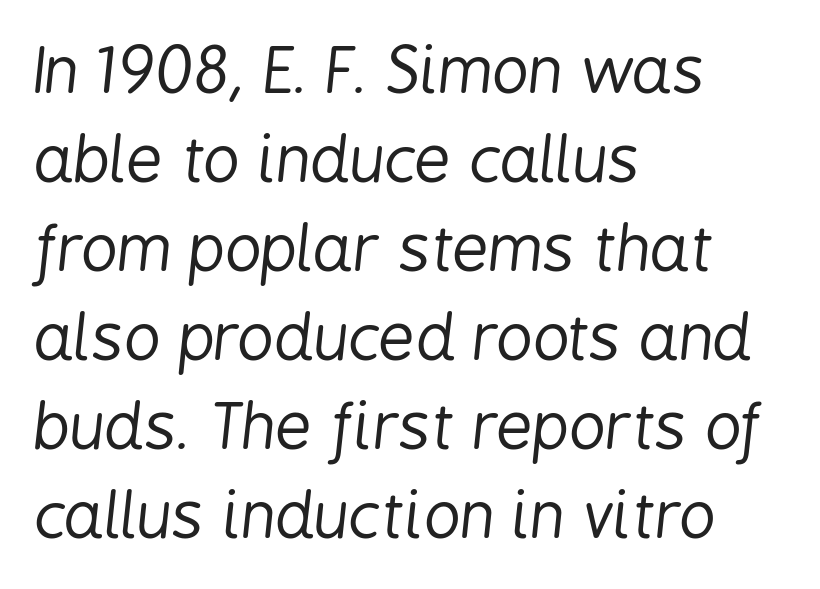
The image shows 64 px regular-weight, condensed type, italic (leaning right); set left-aligned, normal line spacing (1.39x), normal letter spacing, not underlined; low stroke contrast and a medium x-height.
